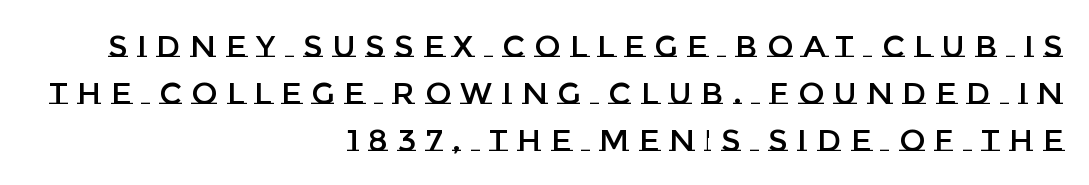
The image shows 31 px text type, upright; set right-aligned, normal line spacing (1.51x), unusually wide letter spacing (+0.31 em), not underlined; low stroke contrast and a large x-height.
